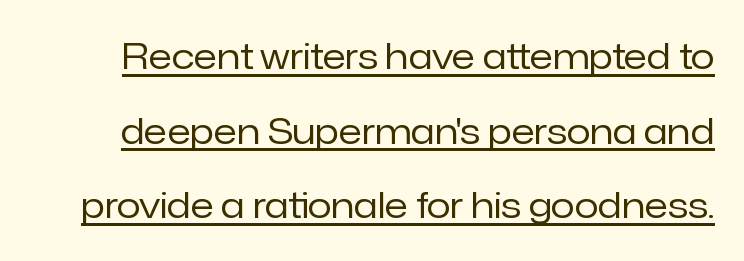
The image shows 35 px regular-weight sans-serif type, upright; set loose line spacing (2.13x), normal letter spacing, underlined; low stroke contrast and a medium x-height.
